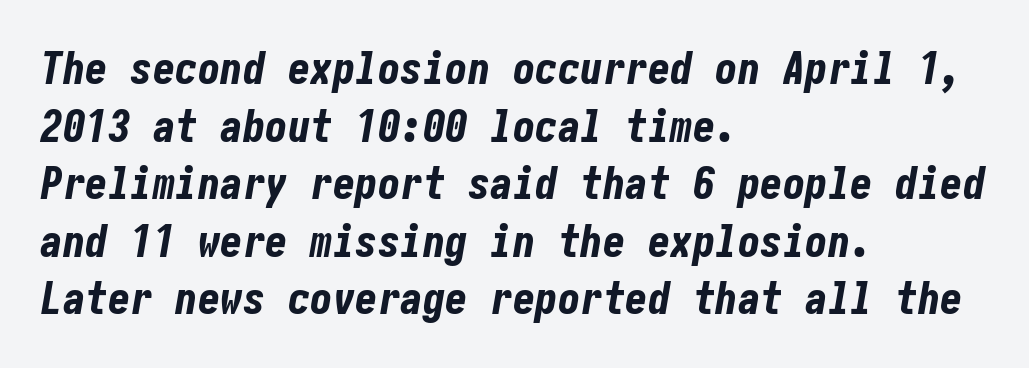
The image shows 45 px bold, condensed type, italic (leaning right); set left-aligned, normal line spacing (1.28x), normal letter spacing, not underlined; low stroke contrast and a medium x-height.
